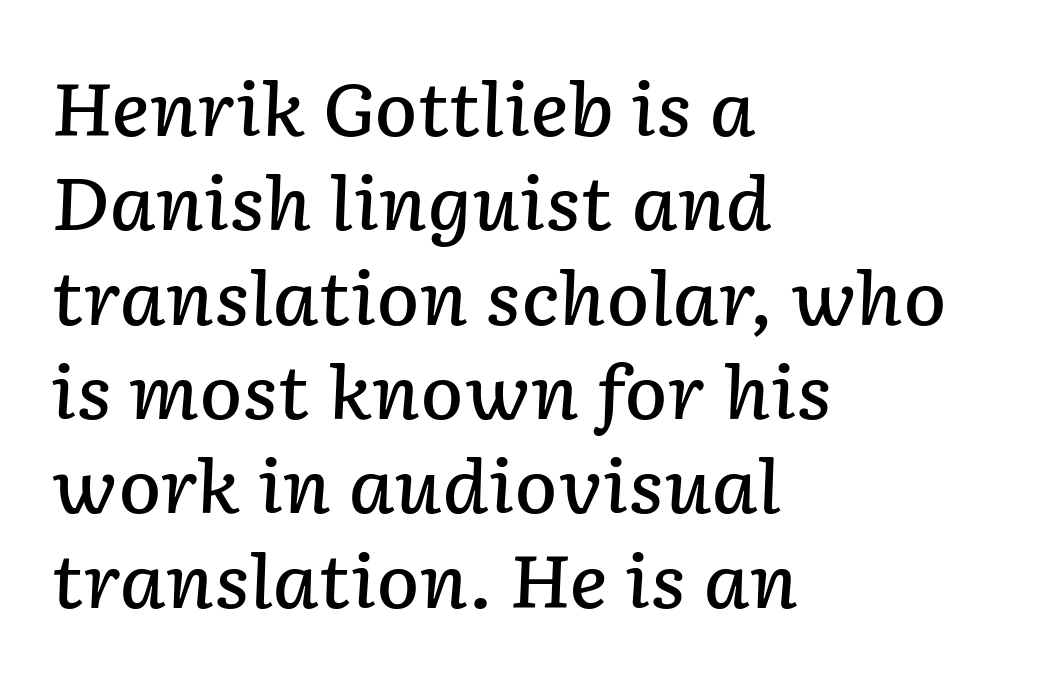
The image shows 72 px semibold type, italic (leaning right); set left-aligned, normal line spacing (1.31x), normal letter spacing, not underlined; low stroke contrast and a medium x-height.
